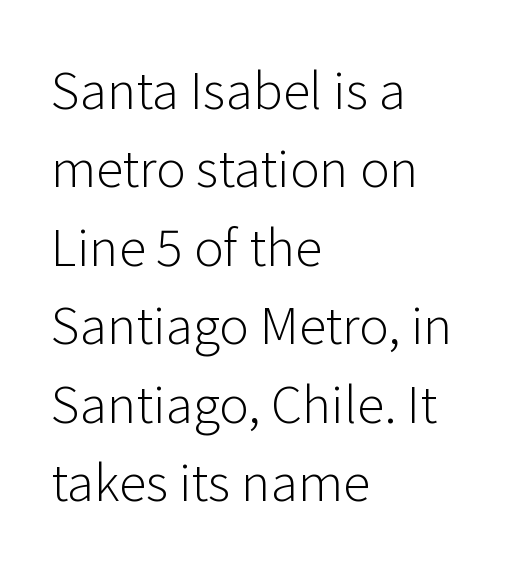
{"serif": "no", "italic": "no", "bold": "no", "weight": "light", "width": "normal", "stroke_contrast": "low", "x_height": "medium", "monospaced": "no", "underline": "no", "align": "left", "line_spacing": "normal", "line_spacing_ratio": 1.57, "letter_spacing": "normal", "letter_spacing_em": 0.0, "glyph_px": 50}
